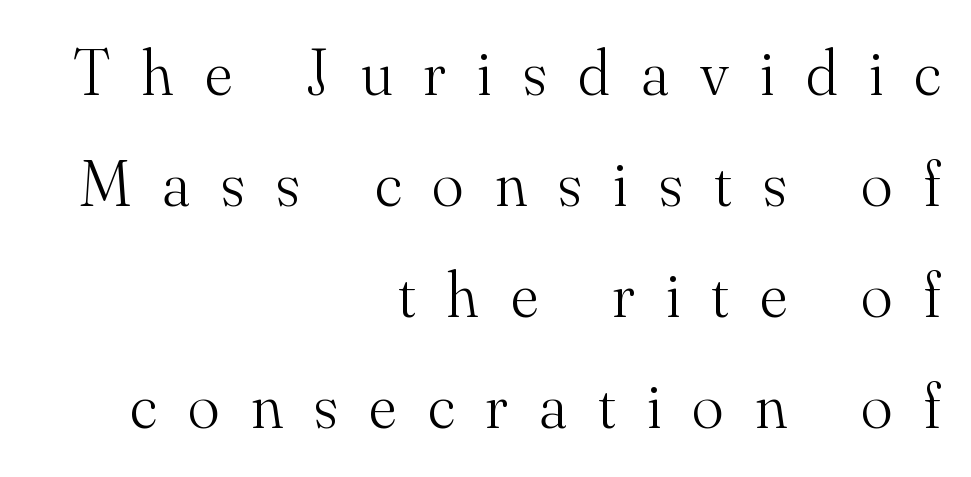
This rendering features lettering with no underline. In CSS terms this would be text-align: right. Honestly, the letter spacing is so wide it's the main thing you notice. Character widths vary here, with narrow letters taking less room than wide ones. Serif or sans? Serif — the stroke terminals have little feet.
